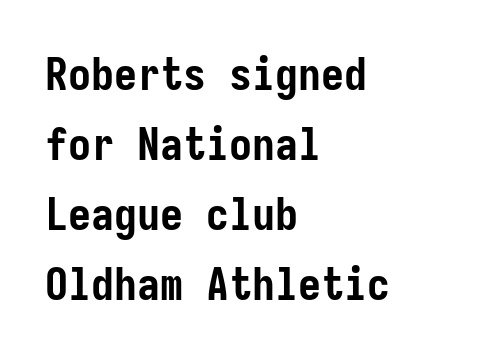
The image shows 46 px semibold, condensed sans-serif type, upright; set left-aligned, normal line spacing (1.52x), normal letter spacing, not underlined; low stroke contrast and a medium x-height.
